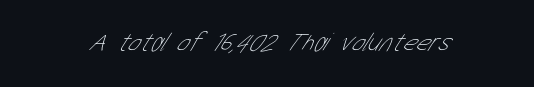
{"bold": "no", "underline": "no", "letter_spacing": "normal", "letter_spacing_em": 0.0, "glyph_px": 26}
